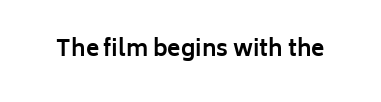
{"italic": "no", "bold": "yes", "underline": "no", "letter_spacing": "normal", "letter_spacing_em": 0.0, "glyph_px": 22}
